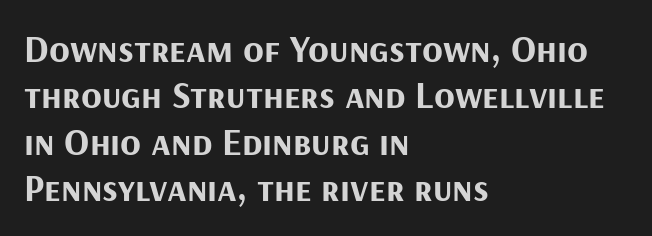
The image shows 38 px bold sans-serif type, upright; set left-aligned, line spacing 1.22x, normal letter spacing, not underlined; medium stroke contrast and a medium x-height.
